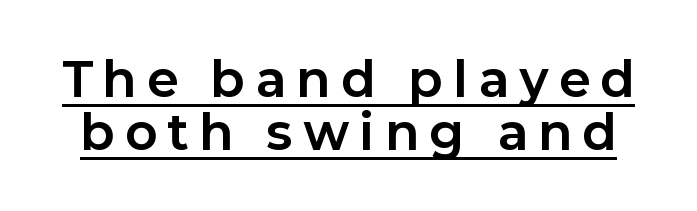
{"serif": "no", "italic": "no", "bold": "yes", "weight": "bold", "width": "normal", "stroke_contrast": "low", "x_height": "medium", "monospaced": "no", "underline": "yes", "line_spacing": "tight", "line_spacing_ratio": 1.12, "letter_spacing": "wide", "letter_spacing_em": 0.25, "glyph_px": 47}
